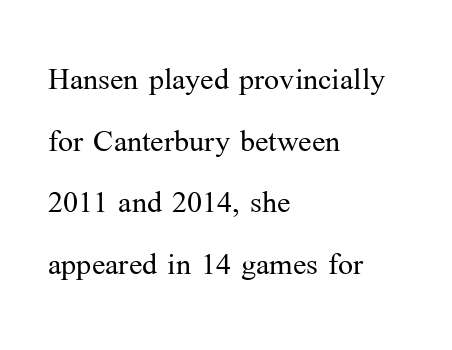
Q: Is the text bold? A: No.
Q: Is the text italic (slanted)? A: No, it is upright.
Q: Is the typeface a serif or a sans-serif typeface? A: Serif.
Q: Is the text underlined? A: No.
Q: How is the paragraph aligned? A: Left-aligned.
Q: Is the spacing between letters normal or unusually wide? A: Normal.
Q: Is the spacing between lines tight, normal or loose? A: Normal.
Q: Width (condensed, normal, or wide)? A: Normal.
Q: Stroke contrast? A: Medium.
Q: x-height? A: Medium.
Q: Monospaced? A: No.
